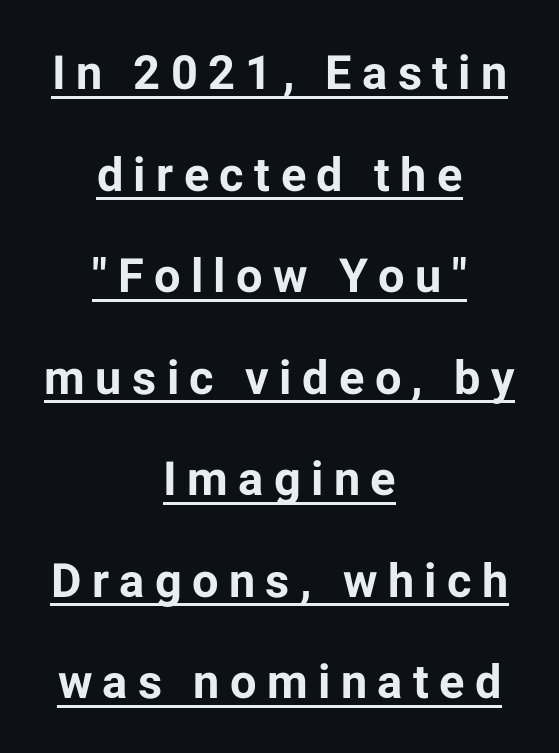
Letterform terminals end flat and unadorned throughout the passage. This is the regular roman posture of the typeface. Honestly, the underline is the first thing you notice here. Weight check: bold — yes, fully. The letters advance in unequal steps, a hallmark of proportional type. Rows of type keep a wide berth in the vertical direction.
